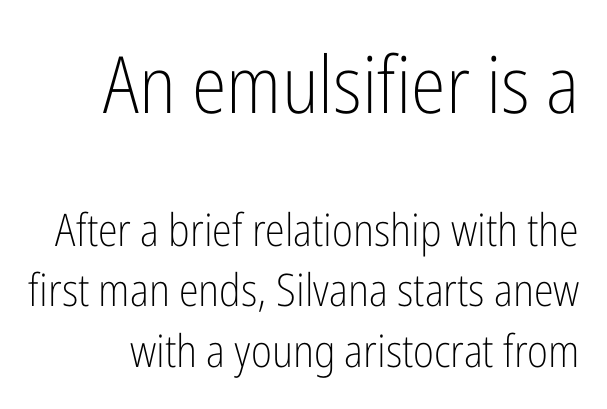
Q: Is the text bold? A: No.
Q: Is the text italic (slanted)? A: No, it is upright.
Q: Is the typeface a serif or a sans-serif typeface? A: Sans-serif.
Q: Is the text underlined? A: No.
Q: Is the spacing between letters normal or unusually wide? A: Normal.
Q: Is the spacing between lines tight, normal or loose? A: Normal.
Q: Which block of text is set in a larger size, the first (top) or the second (bottom)? A: The first (top) one.
Q: Width (condensed, normal, or wide)? A: Condensed.
Q: Stroke contrast? A: Low.
Q: x-height? A: Medium.
Q: Monospaced? A: No.
